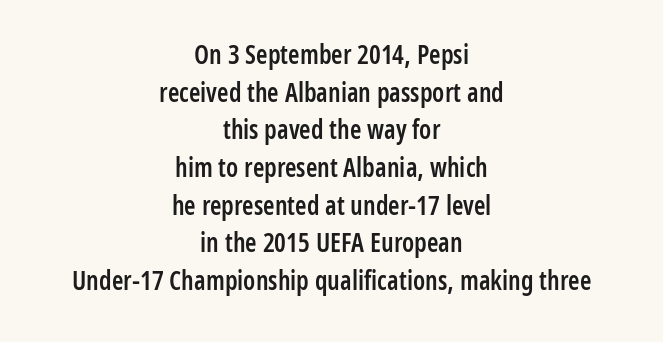
{"italic": "no", "bold": "semi", "underline": "no", "align": "center", "line_spacing": "normal", "line_spacing_ratio": 1.45, "letter_spacing": "normal", "letter_spacing_em": 0.0, "glyph_px": 26}
